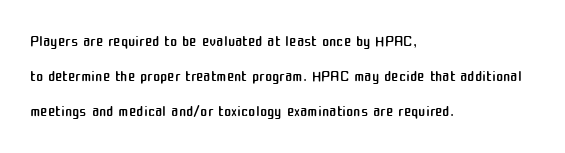
The image shows 22 px text type, upright; set left-aligned, normal line spacing (1.59x), normal letter spacing, not underlined.
